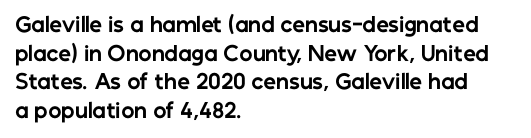
Q: Is the text bold? A: Yes.
Q: Is the text italic (slanted)? A: No, it is upright.
Q: Is the text underlined? A: No.
Q: How is the paragraph aligned? A: Left-aligned.
Q: Is the spacing between letters normal or unusually wide? A: Normal.
Q: Is the spacing between lines tight, normal or loose? A: Normal.
